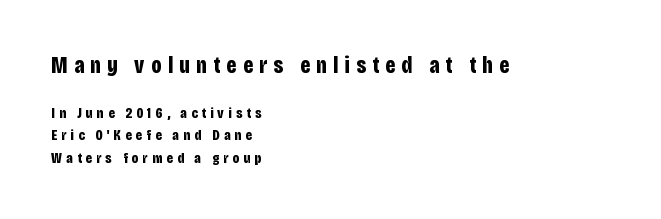
Q: Is the text bold? A: Yes.
Q: Is the text italic (slanted)? A: No, it is upright.
Q: Is the text underlined? A: No.
Q: How is the paragraph aligned? A: Left-aligned.
Q: Is the spacing between letters normal or unusually wide? A: Unusually wide.
Q: Is the spacing between lines tight, normal or loose? A: Normal.
Q: Which block of text is set in a larger size, the first (top) or the second (bottom)? A: The first (top) one.
